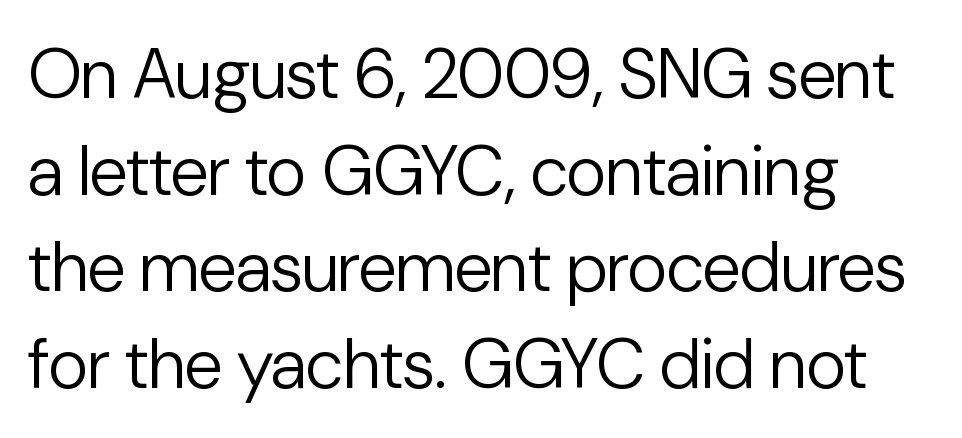
Q: Is the text bold? A: No.
Q: Is the text italic (slanted)? A: No, it is upright.
Q: Is the typeface a serif or a sans-serif typeface? A: Sans-serif.
Q: Is the text underlined? A: No.
Q: How is the paragraph aligned? A: Left-aligned.
Q: Is the spacing between letters normal or unusually wide? A: Normal.
Q: Is the spacing between lines tight, normal or loose? A: Normal.
Q: Width (condensed, normal, or wide)? A: Normal.
Q: Stroke contrast? A: Low.
Q: x-height? A: Medium.
Q: Monospaced? A: No.
